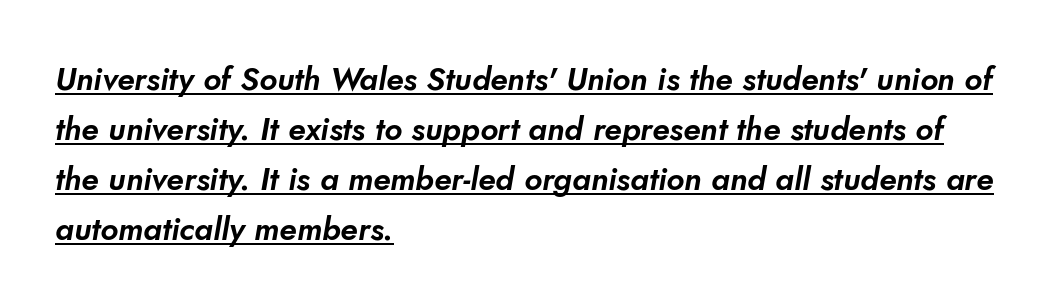
The image shows 32 px sans-serif type; set left-aligned, normal line spacing (1.56x), normal letter spacing, underlined; low stroke contrast and a small x-height.
